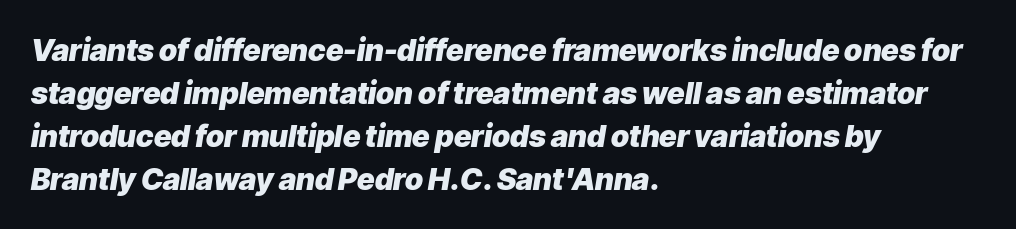
The image shows 30 px heavy type, italic (leaning right); set left-aligned, normal line spacing (1.43x), normal letter spacing, not underlined; low stroke contrast and a medium x-height.
